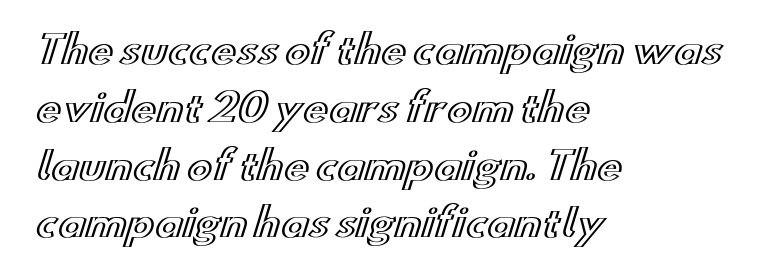
Q: Is the text italic (slanted)? A: Yes.
Q: Is the text underlined? A: No.
Q: How is the paragraph aligned? A: Left-aligned.
Q: Is the spacing between letters normal or unusually wide? A: Normal.
Q: Is the spacing between lines tight, normal or loose? A: Normal.
Q: Width (condensed, normal, or wide)? A: Wide.
Q: x-height? A: Small.
Q: Monospaced? A: No.
